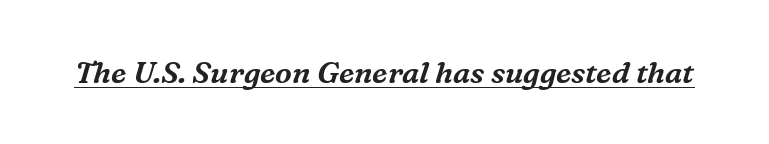
Type style note: has serifs. Quick note: underline on. Italic? Definitely — the glyphs are oblique. This sample has the flowing, uneven cadence of proportional lettering. Between one letter and the next there's only the usual sliver of space.
